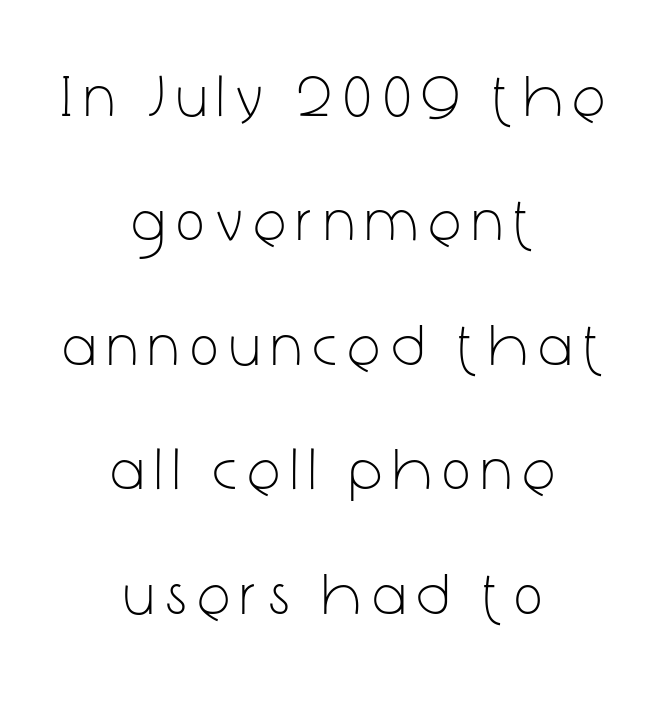
Vertical strokes here are truly vertical. Proportional: the letters do not fall into vertical columns. This rendering uses center alignment, leaving both contours irregular but symmetric. Glance below the letters and you will spot only blank space. Each new line begins a long way beneath the previous one. The font is comparable to plain body text, perhaps lighter.
